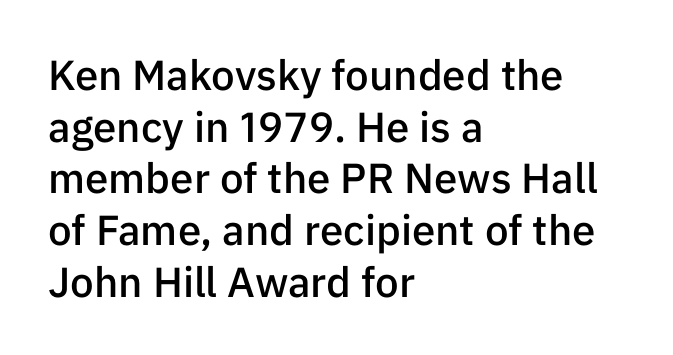
Q: Is the text bold? A: Semi-bold.
Q: Is the text italic (slanted)? A: No, it is upright.
Q: Is the typeface a serif or a sans-serif typeface? A: Sans-serif.
Q: Is the text underlined? A: No.
Q: How is the paragraph aligned? A: Left-aligned.
Q: Is the spacing between letters normal or unusually wide? A: Normal.
Q: Width (condensed, normal, or wide)? A: Normal.
Q: Stroke contrast? A: Low.
Q: x-height? A: Medium.
Q: Monospaced? A: No.
